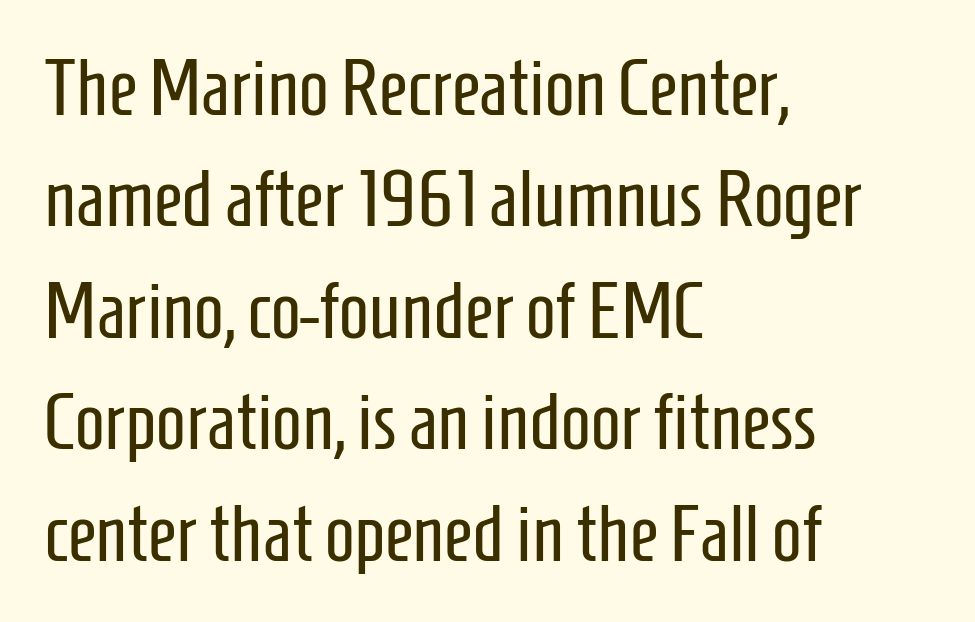
The image shows 79 px regular-weight, condensed sans-serif type, upright; set left-aligned, normal line spacing (1.41x), normal letter spacing, not underlined; low stroke contrast and a medium x-height.
